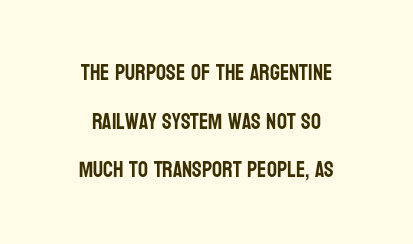
Q: Is the text italic (slanted)? A: No, it is upright.
Q: Is the text underlined? A: No.
Q: How is the paragraph aligned? A: Centered.
Q: Is the spacing between letters normal or unusually wide? A: Normal.
Q: Is the spacing between lines tight, normal or loose? A: Loose.
